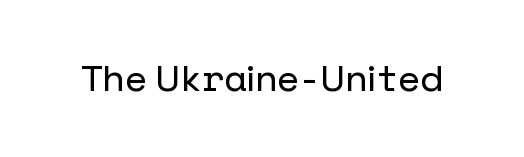
Notice how the stems are strictly vertical — no italics here. In terms of letterspacing, this is plain default setting. Letters rest on an invisible, unmarked baseline. This rendering employs a face without finishing strokes, i.e., a sans-serif.
